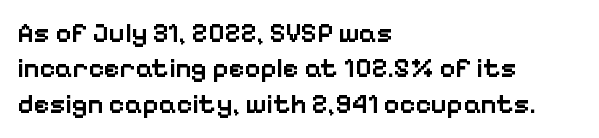
Q: Is the text bold? A: Semi-bold.
Q: Is the text italic (slanted)? A: No, it is upright.
Q: Is the text underlined? A: No.
Q: How is the paragraph aligned? A: Left-aligned.
Q: Is the spacing between letters normal or unusually wide? A: Normal.
Q: Is the spacing between lines tight, normal or loose? A: Normal.
